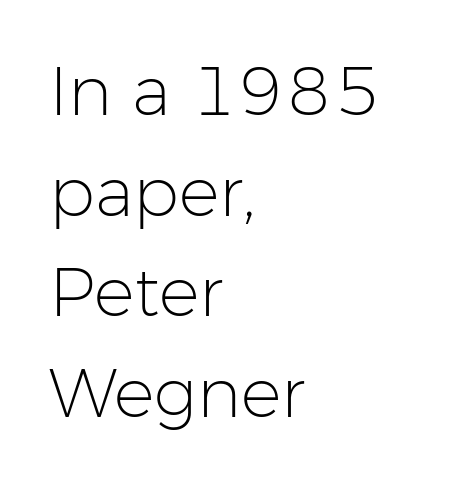
You could not count columns in this text — the font is proportionally spaced. A typesetter would call this zero additional tracking. Unlike italic type, these characters show no tilt at all. Each row of text sits above clean, open space. The passage shown is typeset with a sans-serif family.
